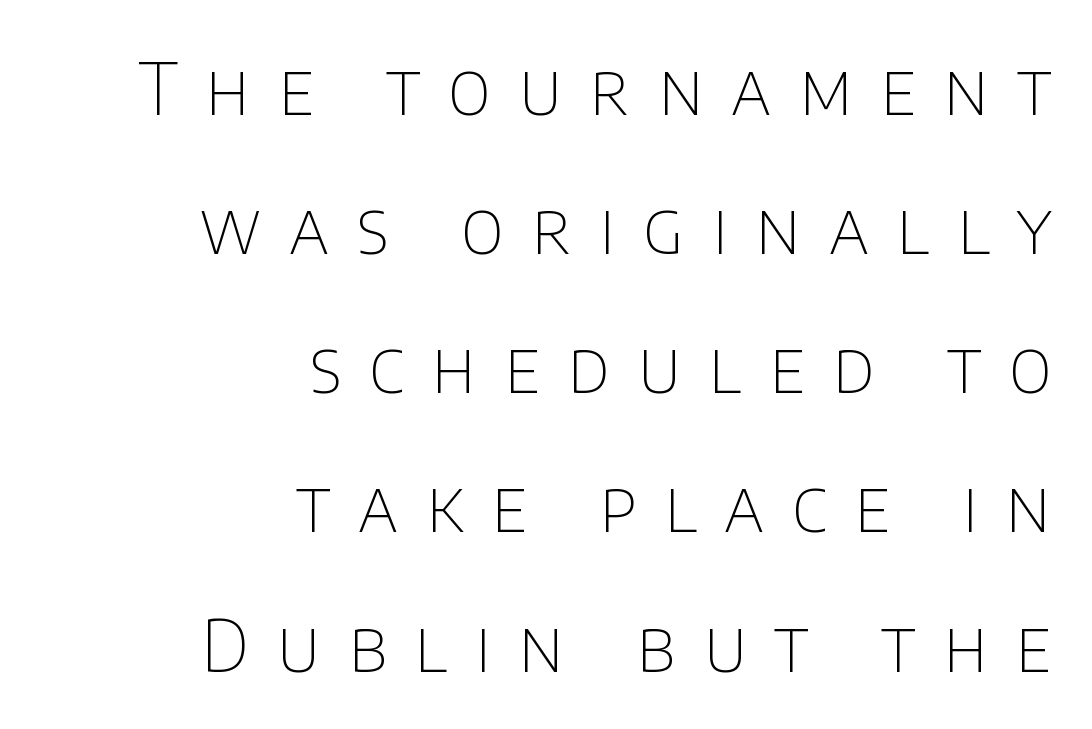
The typesetter chose a ragged-left arrangement here. The letters are spread apart with noticeably loose tracking. A great deal of white space separates one row of letters from the next. The type sits square on the baseline with zero lean.
